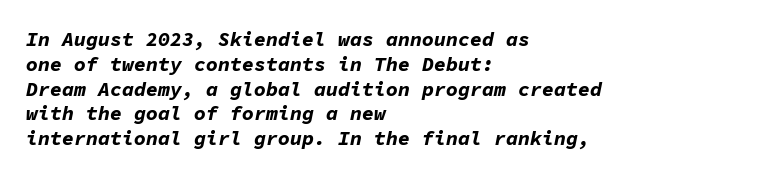
Q: Is the text bold? A: Yes.
Q: Is the text italic (slanted)? A: Yes, it leans right by about 11 degrees.
Q: Is the text underlined? A: No.
Q: How is the paragraph aligned? A: Left-aligned.
Q: Is the spacing between letters normal or unusually wide? A: Normal.
